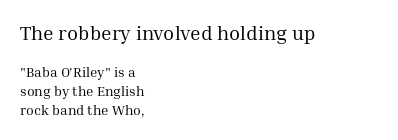
The passage shown begins with its larger block and ends with its smaller one. The vertical gap from one line to the next is medium. Nothing unusual about the tracking: characters are spaced as the font intends. Is the block centered? No — it sits flush against the left margin. Designer's note — italics off, roman on.
